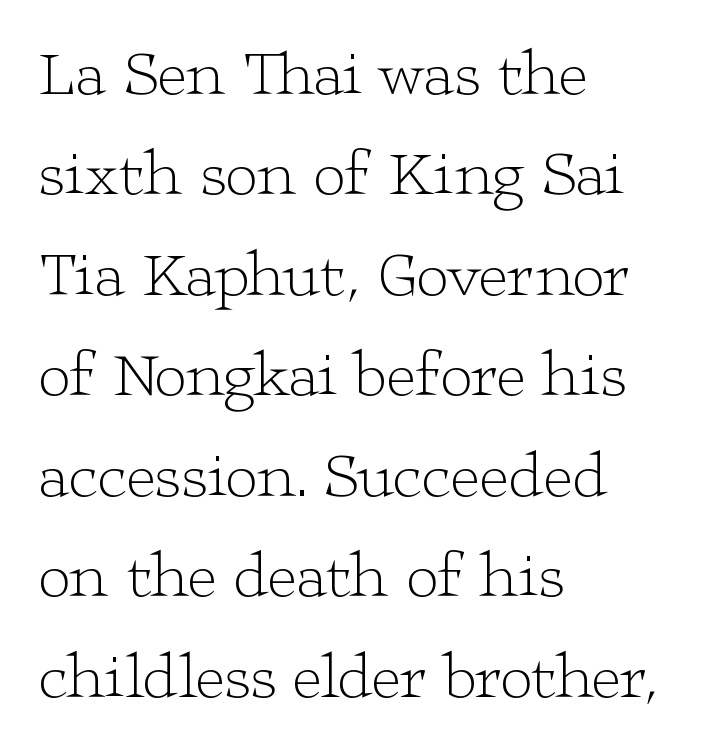
Q: Is the text bold? A: No.
Q: Is the text italic (slanted)? A: No, it is upright.
Q: Is the typeface a serif or a sans-serif typeface? A: Serif.
Q: Is the text underlined? A: No.
Q: How is the paragraph aligned? A: Left-aligned.
Q: Is the spacing between letters normal or unusually wide? A: Normal.
Q: Is the spacing between lines tight, normal or loose? A: Normal.
Q: Width (condensed, normal, or wide)? A: Wide.
Q: Stroke contrast? A: Low.
Q: x-height? A: Medium.
Q: Monospaced? A: No.
